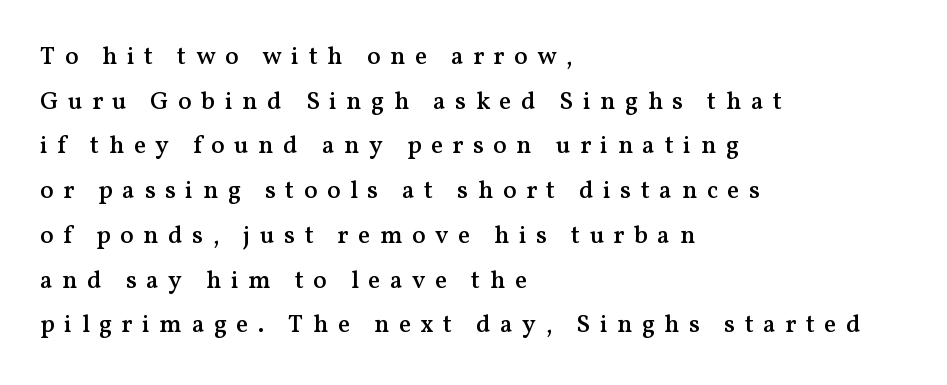
The image shows 25 px text type, upright; set left-aligned, line spacing 1.79x, unusually wide letter spacing (+0.38 em), not underlined.
